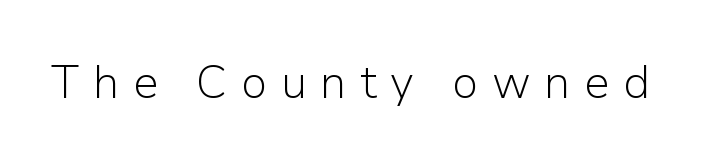
Q: Is the text bold? A: No.
Q: Is the text italic (slanted)? A: No, it is upright.
Q: Is the typeface a serif or a sans-serif typeface? A: Sans-serif.
Q: Is the text underlined? A: No.
Q: Is the spacing between letters normal or unusually wide? A: Unusually wide.
Q: Width (condensed, normal, or wide)? A: Normal.
Q: Stroke contrast? A: Low.
Q: x-height? A: Medium.
Q: Monospaced? A: No.
